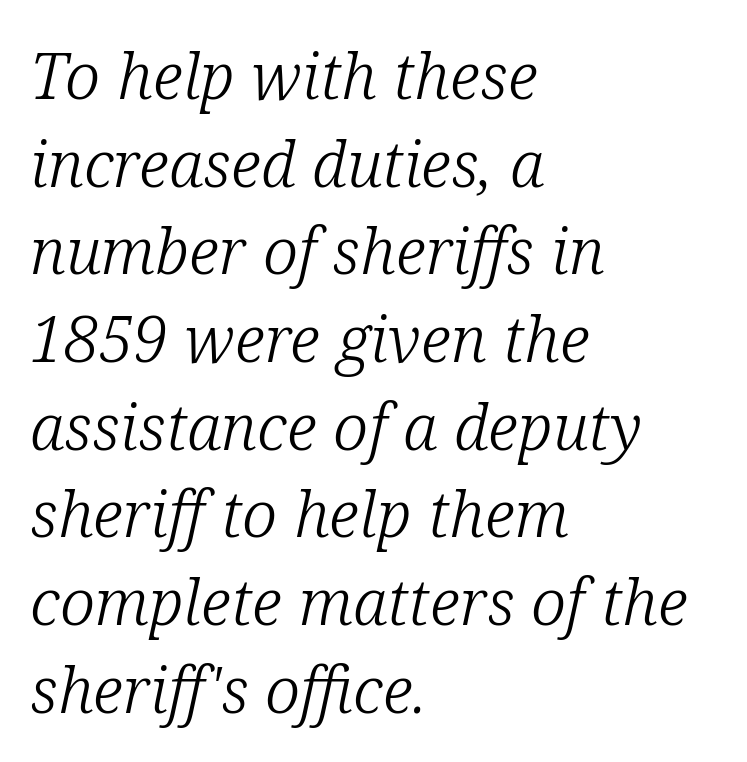
The image shows 64 px light serif type, italic (leaning right); set left-aligned, normal line spacing (1.37x), normal letter spacing, not underlined; low stroke contrast and a medium x-height.
